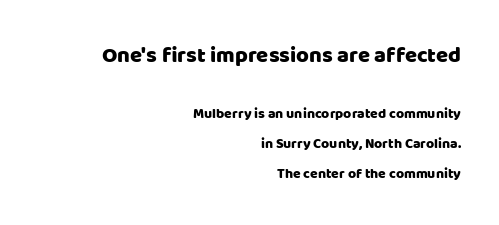
Q: Is the text italic (slanted)? A: No, it is upright.
Q: Is the text underlined? A: No.
Q: How is the paragraph aligned? A: Right-aligned.
Q: Is the spacing between letters normal or unusually wide? A: Normal.
Q: Is the spacing between lines tight, normal or loose? A: Loose.
Q: Which block of text is set in a larger size, the first (top) or the second (bottom)? A: The first (top) one.
